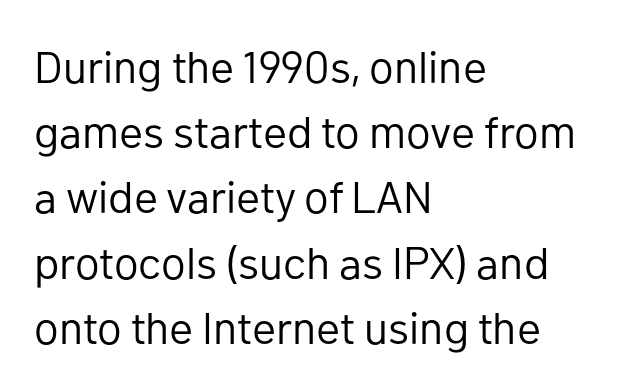
The image shows 45 px regular-weight sans-serif type, upright; set left-aligned, normal line spacing (1.45x), normal letter spacing, not underlined; low stroke contrast and a medium x-height.
